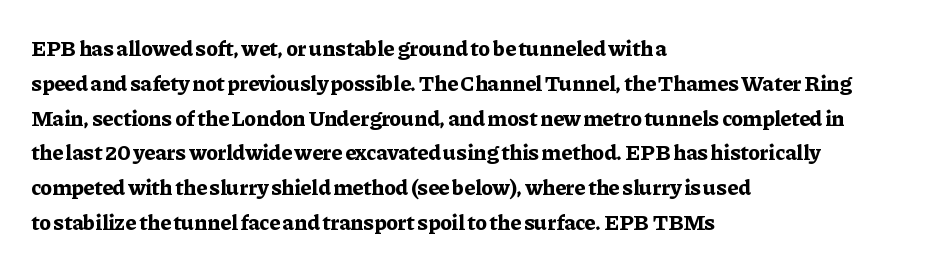
One-word summary of the alignment: left. Characters remain perfectly vertical along every line. Words float on clear page, feet unadorned. Look at the tracking — it's just the regular setting, nothing added.
